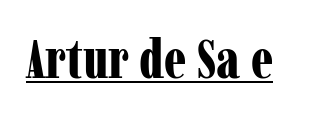
{"serif": "yes", "italic": "no", "bold": "yes", "weight": "bold", "width": "condensed", "stroke_contrast": "low", "x_height": "medium", "monospaced": "no", "underline": "yes", "letter_spacing": "normal", "letter_spacing_em": 0.0, "glyph_px": 54}
